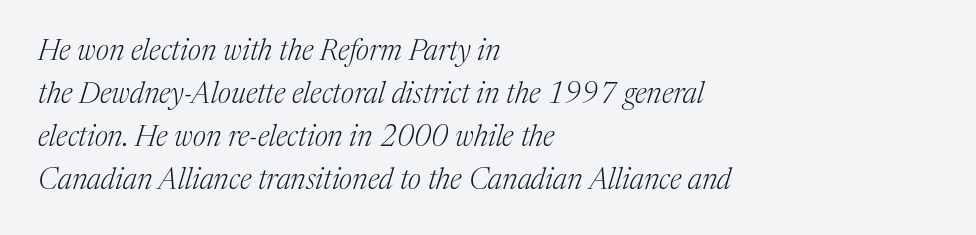
The image shows 29 px light serif type, italic (leaning right); set left-aligned, normal line spacing (1.48x), normal letter spacing, not underlined; medium stroke contrast and a medium x-height.
